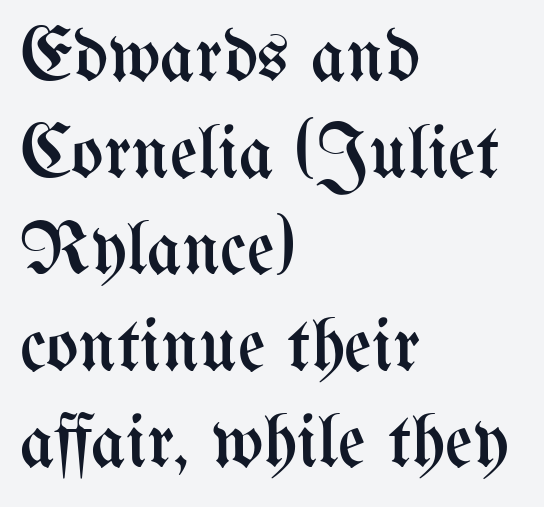
Q: Is the text bold? A: No.
Q: Is the text italic (slanted)? A: No, it is upright.
Q: Is the text underlined? A: No.
Q: How is the paragraph aligned? A: Left-aligned.
Q: Is the spacing between letters normal or unusually wide? A: Normal.
Q: Is the spacing between lines tight, normal or loose? A: Normal.
Q: Width (condensed, normal, or wide)? A: Condensed.
Q: Stroke contrast? A: Medium.
Q: x-height? A: Medium.
Q: Monospaced? A: No.
